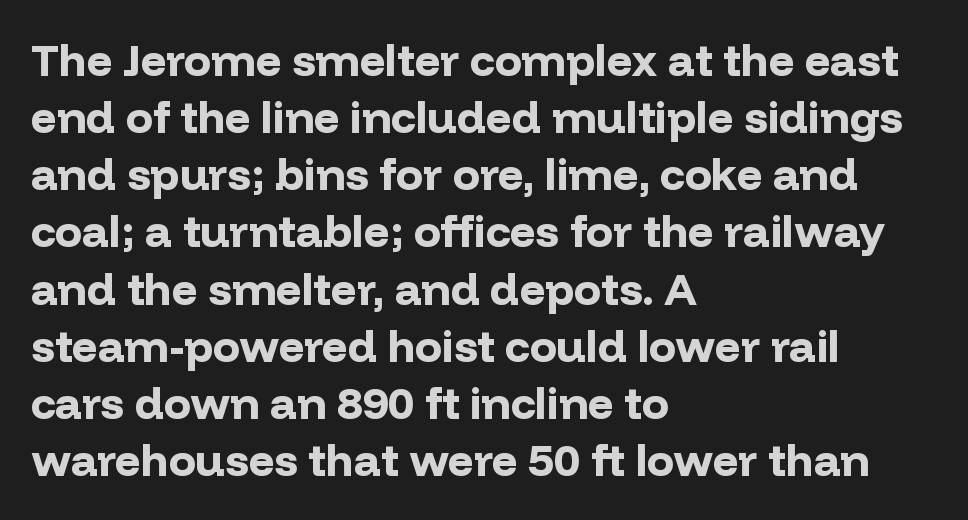
The image shows 45 px bold sans-serif type, upright; set left-aligned, normal line spacing (1.27x), normal letter spacing, not underlined; low stroke contrast and a medium x-height.
